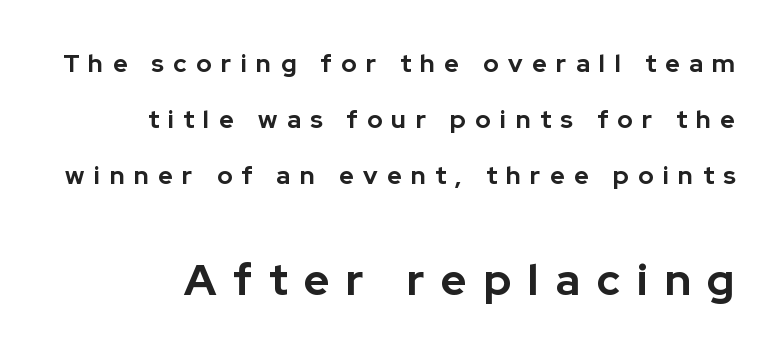
Q: Is the text bold? A: Yes.
Q: Is the text italic (slanted)? A: No, it is upright.
Q: Is the typeface a serif or a sans-serif typeface? A: Sans-serif.
Q: Is the text underlined? A: No.
Q: Is the spacing between letters normal or unusually wide? A: Unusually wide.
Q: Is the spacing between lines tight, normal or loose? A: Loose.
Q: Which block of text is set in a larger size, the first (top) or the second (bottom)? A: The second (bottom) one.
Q: Width (condensed, normal, or wide)? A: Normal.
Q: Stroke contrast? A: Low.
Q: x-height? A: Medium.
Q: Monospaced? A: No.
